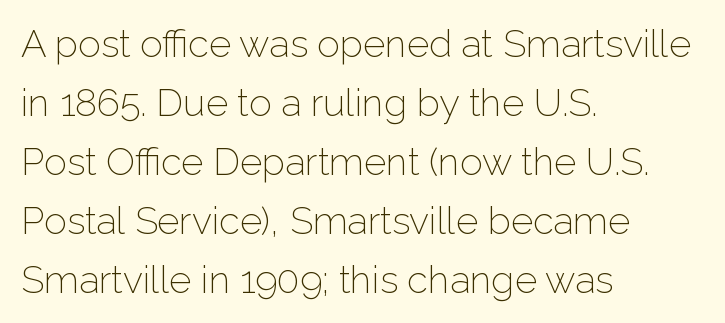
The image shows 38 px light sans-serif type, upright; set left-aligned, normal line spacing (1.55x), normal letter spacing, not underlined; low stroke contrast and a medium x-height.
